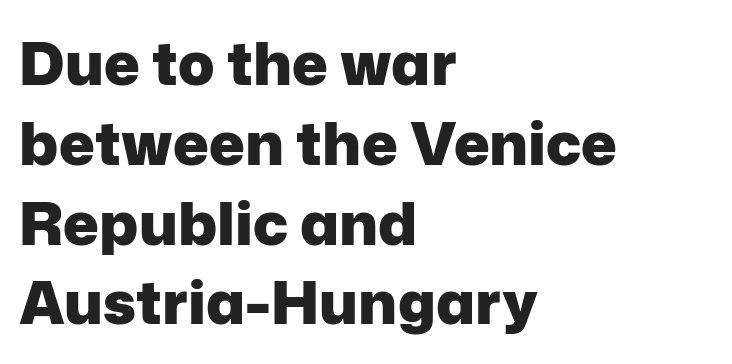
Q: Is the text bold? A: Yes.
Q: Is the text italic (slanted)? A: No, it is upright.
Q: Is the typeface a serif or a sans-serif typeface? A: Sans-serif.
Q: Is the text underlined? A: No.
Q: How is the paragraph aligned? A: Left-aligned.
Q: Is the spacing between letters normal or unusually wide? A: Normal.
Q: Is the spacing between lines tight, normal or loose? A: Normal.
Q: Width (condensed, normal, or wide)? A: Normal.
Q: Stroke contrast? A: Low.
Q: x-height? A: Medium.
Q: Monospaced? A: No.
